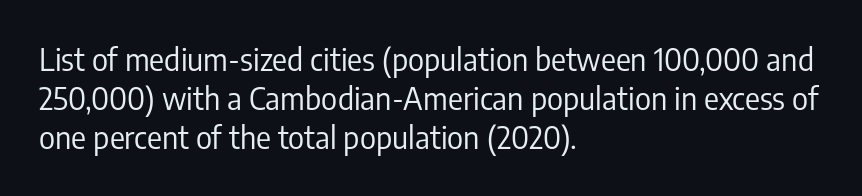
{"serif": "no", "italic": "no", "bold": "no", "weight": "regular", "width": "condensed", "stroke_contrast": "low", "x_height": "medium", "monospaced": "no", "underline": "no", "align": "left", "line_spacing": "normal", "line_spacing_ratio": 1.26, "letter_spacing": "normal", "letter_spacing_em": 0.0, "glyph_px": 31}
